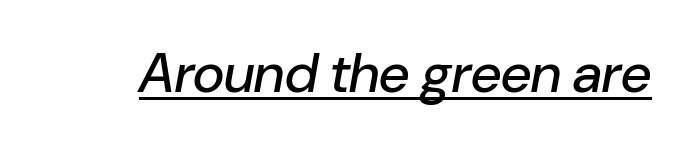
{"italic": "yes", "lean": "right", "slant_degrees": 10, "width": "normal", "stroke_contrast": "low", "x_height": "medium", "monospaced": "no", "underline": "yes", "letter_spacing": "normal", "letter_spacing_em": 0.0, "glyph_px": 55}
